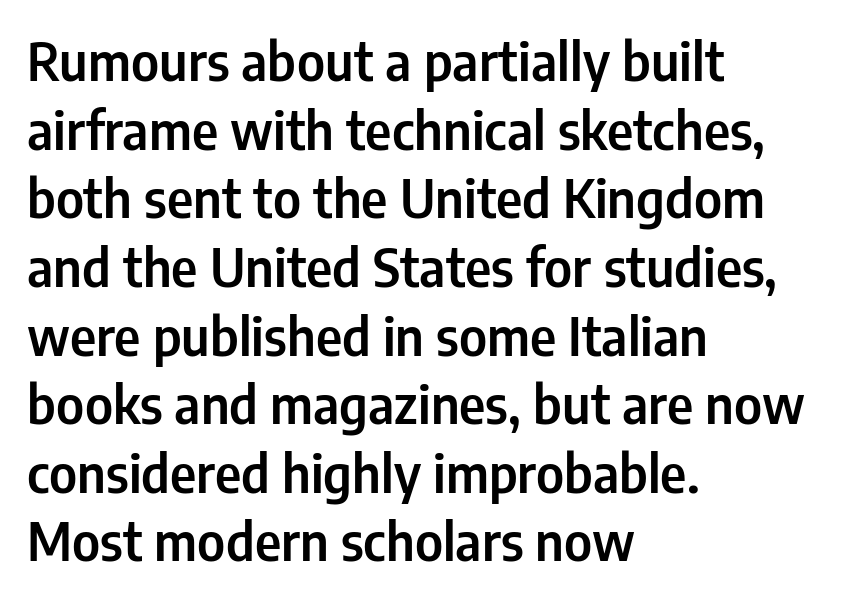
Q: Is the text italic (slanted)? A: No, it is upright.
Q: Is the typeface a serif or a sans-serif typeface? A: Sans-serif.
Q: Is the text underlined? A: No.
Q: How is the paragraph aligned? A: Left-aligned.
Q: Is the spacing between letters normal or unusually wide? A: Normal.
Q: Is the spacing between lines tight, normal or loose? A: Normal.
Q: Width (condensed, normal, or wide)? A: Condensed.
Q: Stroke contrast? A: Low.
Q: x-height? A: Medium.
Q: Monospaced? A: No.
